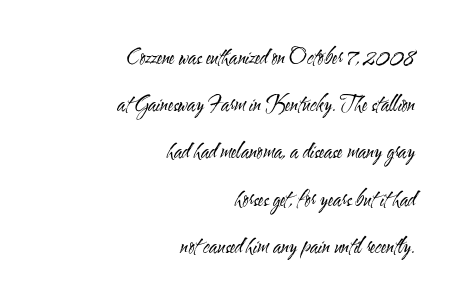
{"bold": "no", "underline": "no", "align": "right", "line_spacing": "loose", "line_spacing_ratio": 2.36, "letter_spacing": "normal", "letter_spacing_em": 0.0, "glyph_px": 20}
